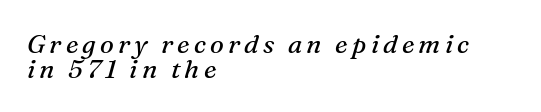
Lines of text with bare space underneath. Whoever set this chose condensed vertical rhythm over breathing room. The glyphs look as if they've been sheared to an angle. A classic flush-left, rag-right setting is used for this passage. Bold? No — there's no thickening of the strokes.
